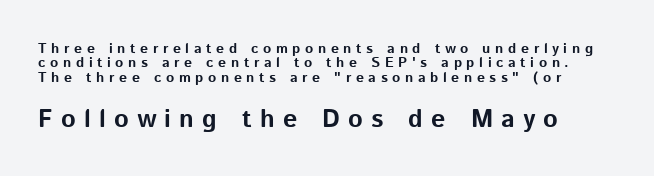
Q: Is the text bold? A: Yes.
Q: Is the text italic (slanted)? A: No, it is upright.
Q: Is the text underlined? A: No.
Q: How is the paragraph aligned? A: Left-aligned.
Q: Is the spacing between letters normal or unusually wide? A: Unusually wide.
Q: Is the spacing between lines tight, normal or loose? A: Tight.
Q: Which block of text is set in a larger size, the first (top) or the second (bottom)? A: The second (bottom) one.
